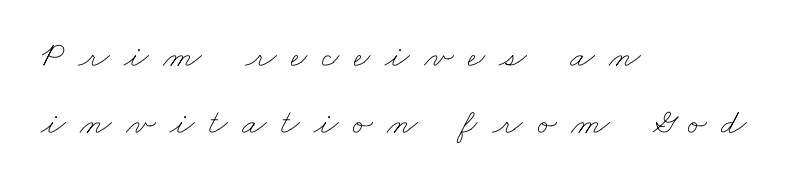
Q: Is the text bold? A: No.
Q: Is the text underlined? A: No.
Q: How is the paragraph aligned? A: Left-aligned.
Q: Is the spacing between letters normal or unusually wide? A: Unusually wide.
Q: Width (condensed, normal, or wide)? A: Wide.
Q: Stroke contrast? A: Low.
Q: x-height? A: Small.
Q: Monospaced? A: No.
